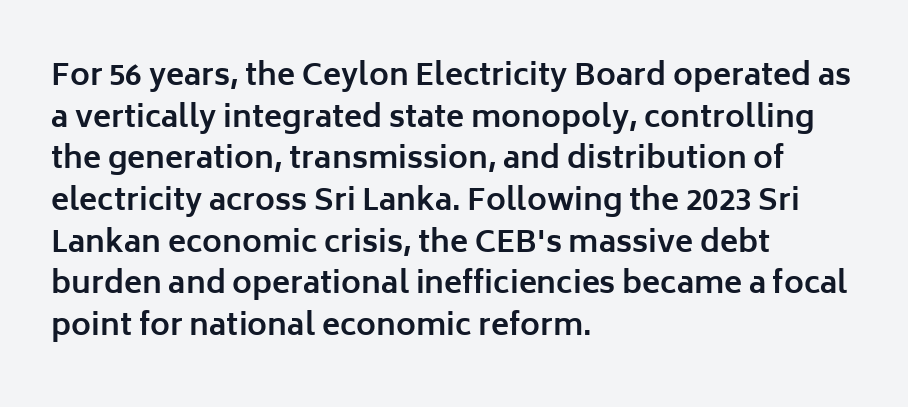
The image shows 30 px bold sans-serif type, upright; set left-aligned, normal line spacing (1.39x), normal letter spacing, not underlined; low stroke contrast and a medium x-height.
